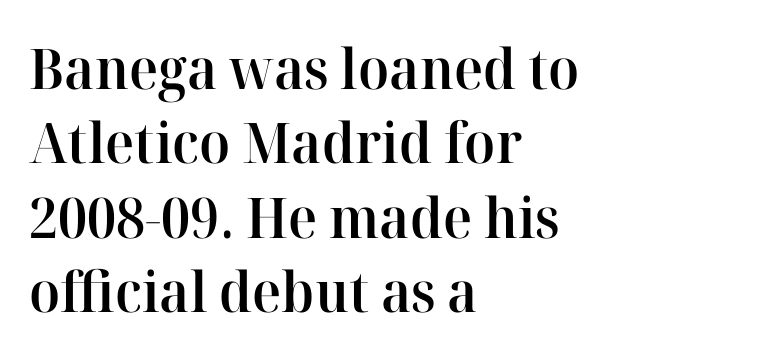
Unmarked baselines from the first word to the last. Line beginnings align vertically; line endings do not. The gaps between neighbouring characters are ordinary and unremarkable. Typographically, this falls in the serif category. Posture: upright roman.
